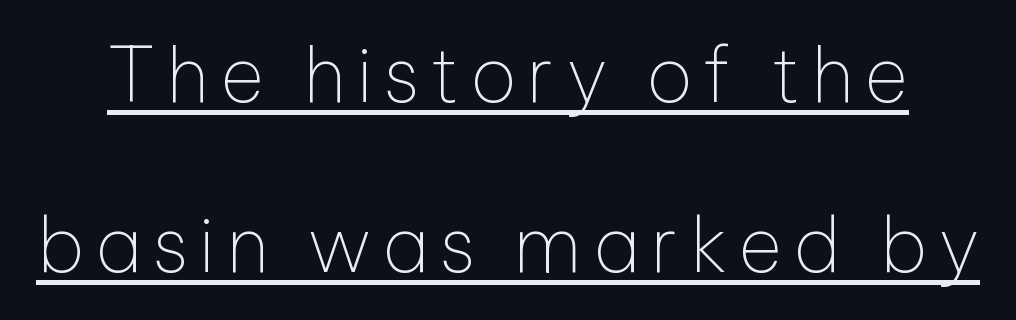
Q: Is the text bold? A: No.
Q: Is the text italic (slanted)? A: No, it is upright.
Q: Is the typeface a serif or a sans-serif typeface? A: Sans-serif.
Q: Is the text underlined? A: Yes.
Q: Is the spacing between lines tight, normal or loose? A: Loose.
Q: Width (condensed, normal, or wide)? A: Normal.
Q: Stroke contrast? A: Low.
Q: x-height? A: Medium.
Q: Monospaced? A: No.
